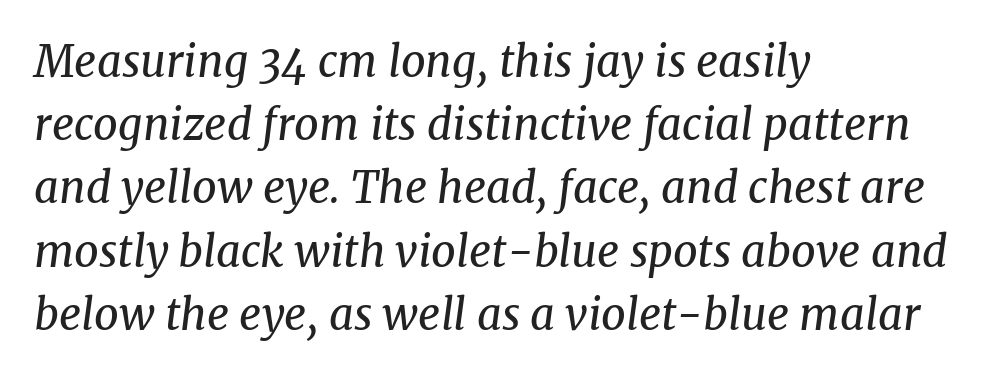
Q: Is the text bold? A: No.
Q: Is the text italic (slanted)? A: Yes, it leans right by about 8 degrees.
Q: Is the typeface a serif or a sans-serif typeface? A: Serif.
Q: Is the text underlined? A: No.
Q: How is the paragraph aligned? A: Left-aligned.
Q: Is the spacing between letters normal or unusually wide? A: Normal.
Q: Is the spacing between lines tight, normal or loose? A: Normal.
Q: Width (condensed, normal, or wide)? A: Normal.
Q: Stroke contrast? A: Medium.
Q: x-height? A: Medium.
Q: Monospaced? A: No.
